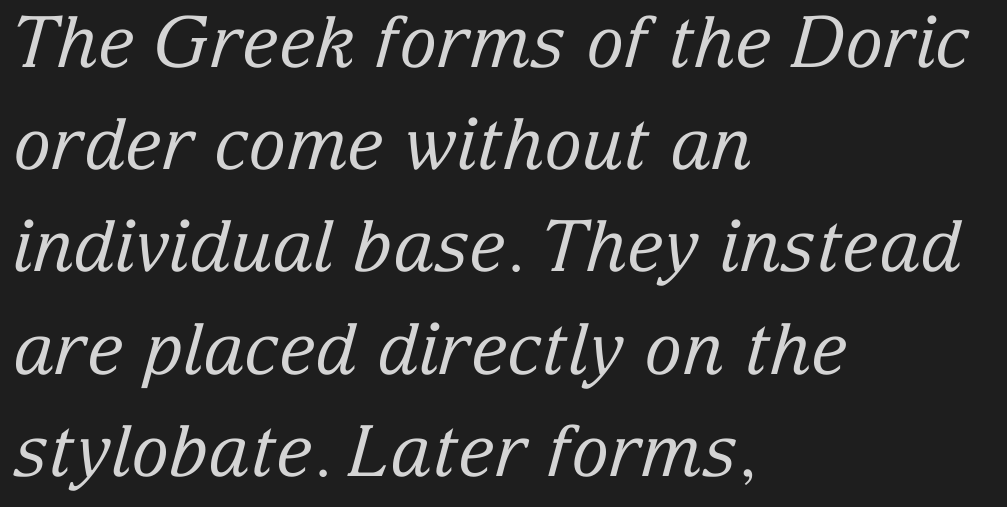
The image shows 71 px regular-weight serif type, italic (leaning right); set left-aligned, normal line spacing (1.44x), normal letter spacing, not underlined; low stroke contrast and a medium x-height.
